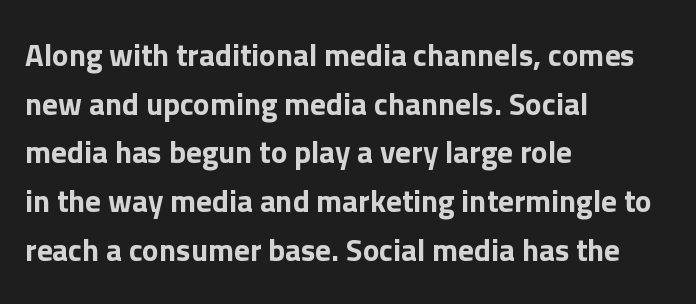
The image shows 31 px sans-serif type, upright; set left-aligned, normal line spacing (1.57x), normal letter spacing, not underlined; low stroke contrast and a medium x-height.
